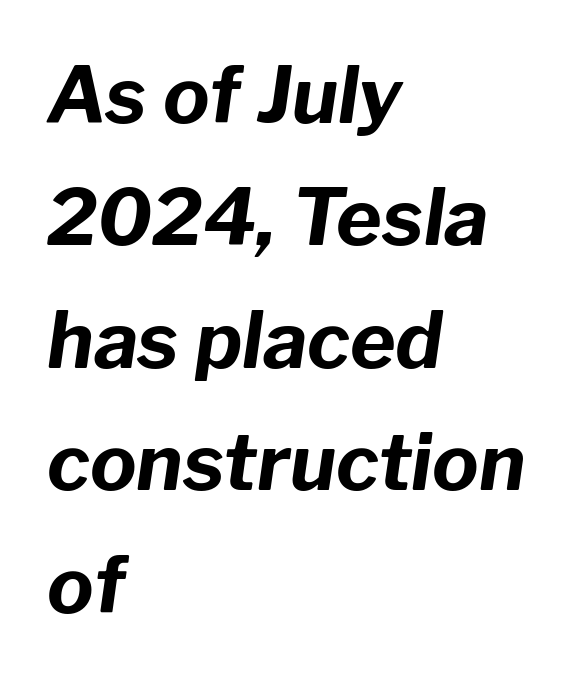
Q: Is the text bold? A: Yes.
Q: Is the text italic (slanted)? A: Yes, it leans right by about 8 degrees.
Q: Is the text underlined? A: No.
Q: How is the paragraph aligned? A: Left-aligned.
Q: Is the spacing between letters normal or unusually wide? A: Normal.
Q: Is the spacing between lines tight, normal or loose? A: Normal.
Q: Width (condensed, normal, or wide)? A: Normal.
Q: Stroke contrast? A: Low.
Q: x-height? A: Medium.
Q: Monospaced? A: No.
